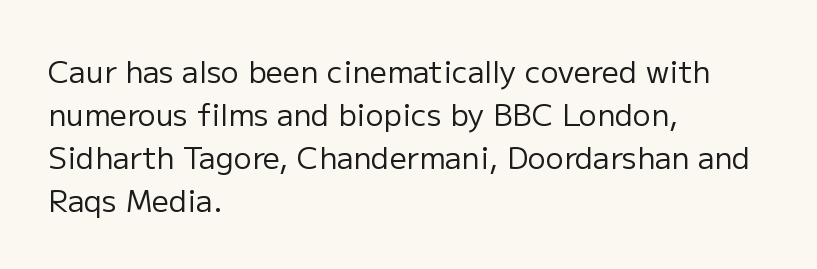
The image shows 30 px regular-weight sans-serif type, upright; set left-aligned, normal line spacing (1.43x), normal letter spacing, not underlined; low stroke contrast and a medium x-height.
